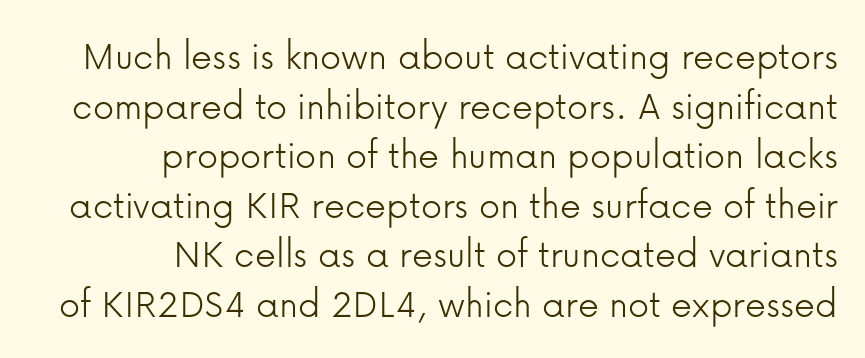
The image shows 42 px light sans-serif type, upright; set right-aligned, line spacing 1.18x, normal letter spacing, not underlined; low stroke contrast and a medium x-height.
